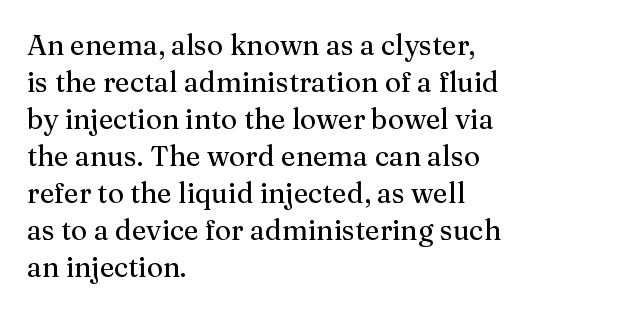
The image shows 28 px serif type, upright; set left-aligned, normal line spacing (1.32x), normal letter spacing, not underlined; medium stroke contrast and a medium x-height.
